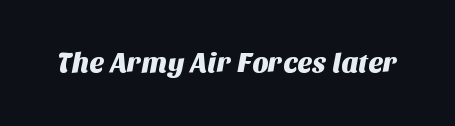
The font family rendered here belongs to the sans-serif group. The space beneath each line is pristine and unruled. Looks like regular typesetting: each glyph gets only the width it needs. The tracking reads as untouched default to a designer's eye.
